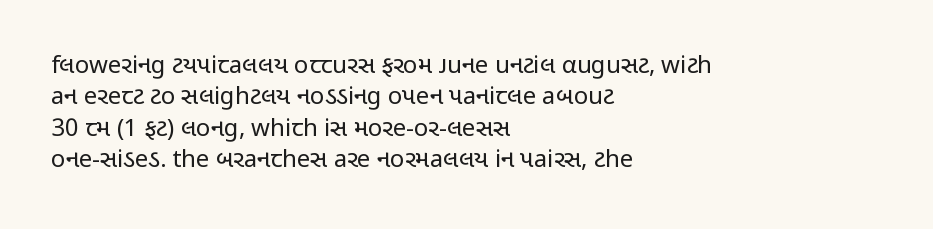
What stands out about the letter spacing? Nothing — it is the standard amount. Unmarked baselines from the first word to the last. The rendering anchors every line to the left-hand side. Regarding leading, the lines here are spaced in the standard way. Compared with a typical body face, this is equally light or lighter still. In terms of posture, this sample is upright.
